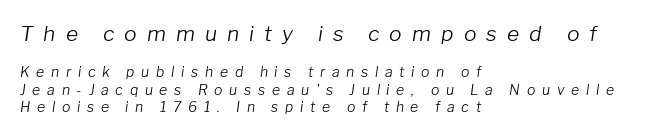
Q: Is the text bold? A: No.
Q: Is the text italic (slanted)? A: Yes, it leans right by about 8 degrees.
Q: Is the text underlined? A: No.
Q: How is the paragraph aligned? A: Left-aligned.
Q: Is the spacing between letters normal or unusually wide? A: Unusually wide.
Q: Is the spacing between lines tight, normal or loose? A: Normal.
Q: Which block of text is set in a larger size, the first (top) or the second (bottom)? A: The first (top) one.
